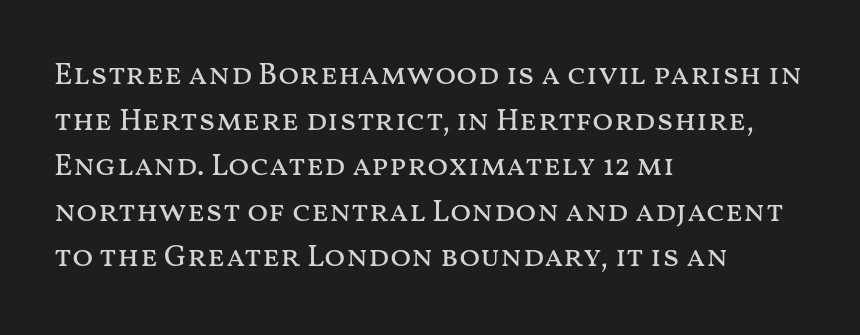
Q: Is the text bold? A: No.
Q: Is the text italic (slanted)? A: No, it is upright.
Q: Is the text underlined? A: No.
Q: How is the paragraph aligned? A: Left-aligned.
Q: Is the spacing between letters normal or unusually wide? A: Normal.
Q: Is the spacing between lines tight, normal or loose? A: Normal.
Q: Width (condensed, normal, or wide)? A: Wide.
Q: Stroke contrast? A: Medium.
Q: x-height? A: Medium.
Q: Monospaced? A: No.
